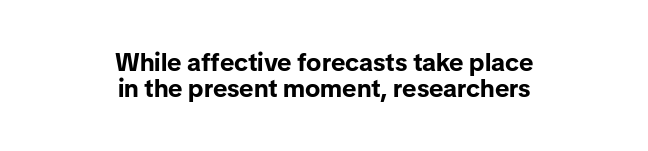
Q: Is the text bold? A: Yes.
Q: Is the text italic (slanted)? A: No, it is upright.
Q: Is the text underlined? A: No.
Q: How is the paragraph aligned? A: Centered.
Q: Is the spacing between letters normal or unusually wide? A: Normal.
Q: Is the spacing between lines tight, normal or loose? A: Tight.
